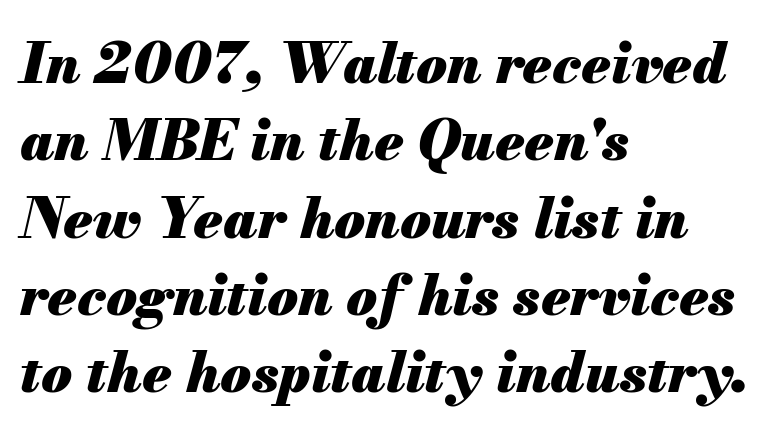
The image shows 56 px heavy type, italic (leaning right); set left-aligned, normal line spacing (1.38x), normal letter spacing, not underlined; medium stroke contrast and a small x-height.
